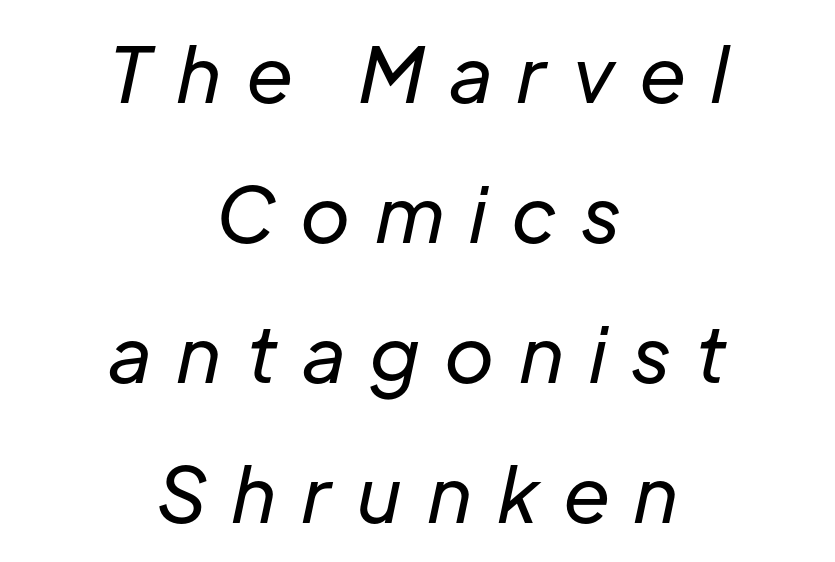
Neither beginnings nor endings align; midpoints do. Note the varied advance widths — an 'i' is clearly narrower than an 'm'. There is plenty of visible air inserted between adjacent glyphs. Summary of weight: not heavy and not bold.
